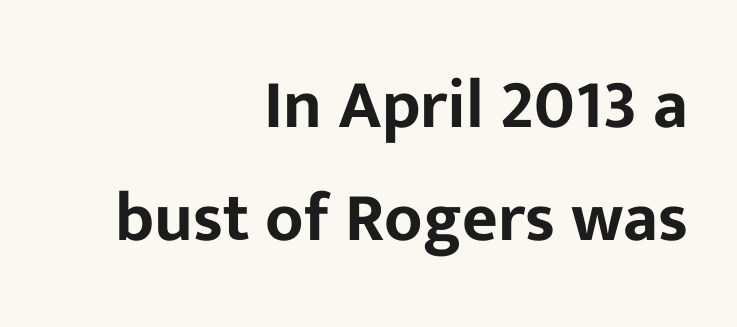
Default kerning and tracking; the words read as compact shapes. This block has exactly the height ordinary leading produces. Visually the block forms a straight wall on the right and a jagged coastline on the left. Spacing verdict: proportional, widths tailored to each character.
